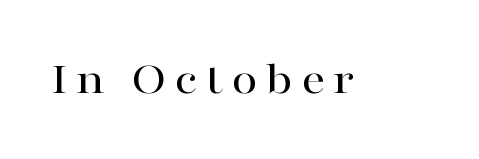
The image shows 47 px wide serif type, upright; set not underlined; high stroke contrast and a medium x-height.
